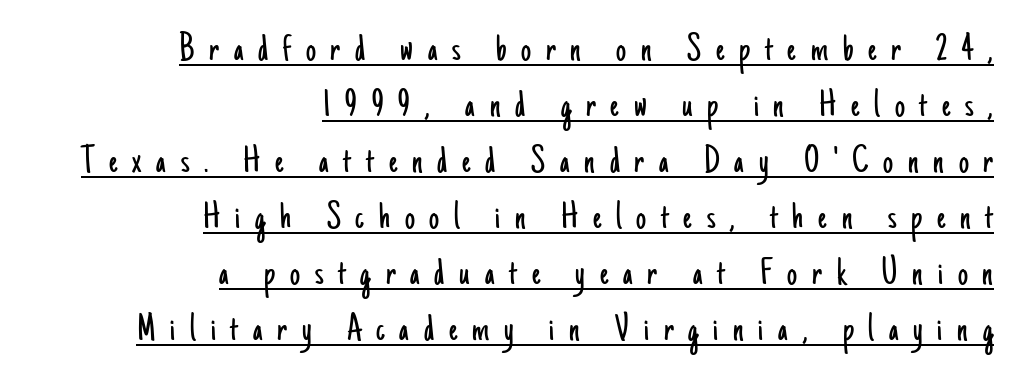
Between one letter and the next there's a generous, obvious gap. Proportional: the letters do not fall into vertical columns. Stroke terminals: plain, sans-serif. The rag falls on the left side of this text block. Descenders here cross a horizontal rule under the line.
